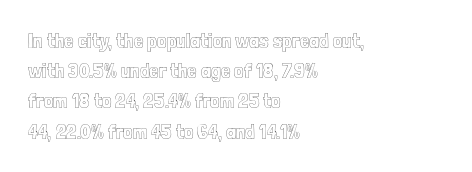
The image shows 21 px text type, upright; set left-aligned, normal line spacing (1.44x), normal letter spacing, not underlined.
